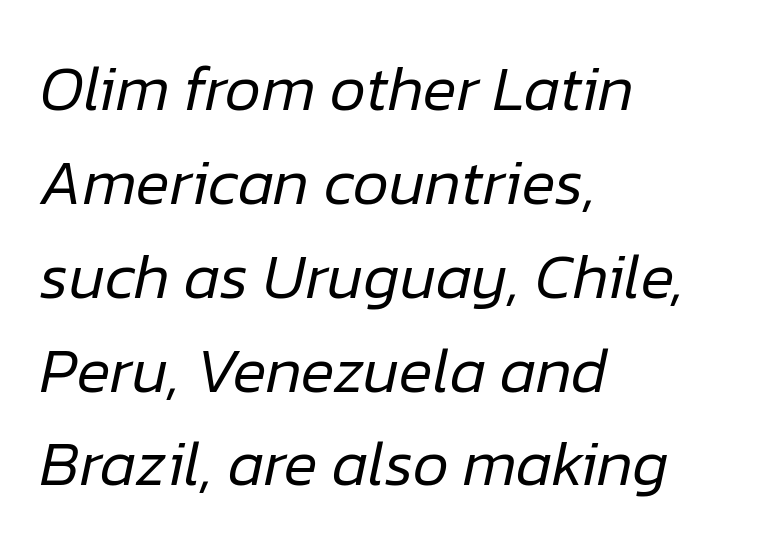
The image shows 63 px regular-weight type, italic (leaning right); set left-aligned, normal line spacing (1.49x), normal letter spacing, not underlined; low stroke contrast and a medium x-height.
